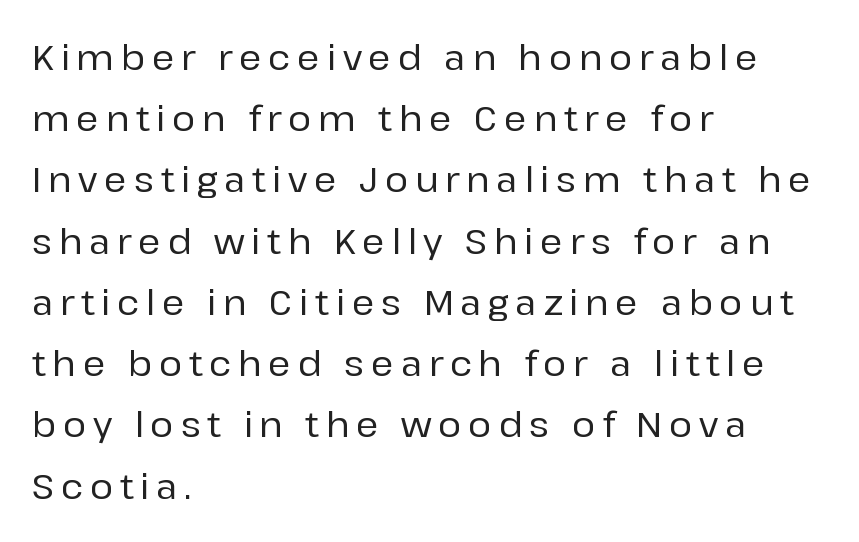
The rendering anchors every line to the left-hand side. The foot of each line stays bare and open. Stroke terminals: plain, sans-serif. Think of a printed novel: that variable character pitch is what you see here.
